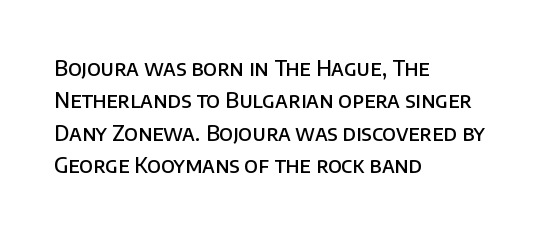
{"italic": "no", "bold": "semi", "underline": "no", "align": "left", "line_spacing": "normal", "line_spacing_ratio": 1.54, "letter_spacing": "normal", "letter_spacing_em": 0.0, "glyph_px": 21}
